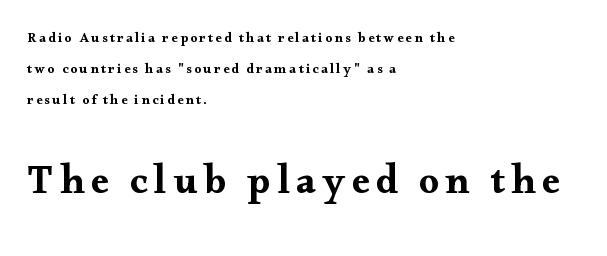
Q: Is the text italic (slanted)? A: No, it is upright.
Q: Is the typeface a serif or a sans-serif typeface? A: Serif.
Q: Is the text underlined? A: No.
Q: How is the paragraph aligned? A: Left-aligned.
Q: Is the spacing between lines tight, normal or loose? A: Loose.
Q: Which block of text is set in a larger size, the first (top) or the second (bottom)? A: The second (bottom) one.
Q: Width (condensed, normal, or wide)? A: Wide.
Q: Stroke contrast? A: Medium.
Q: x-height? A: Small.
Q: Monospaced? A: No.
